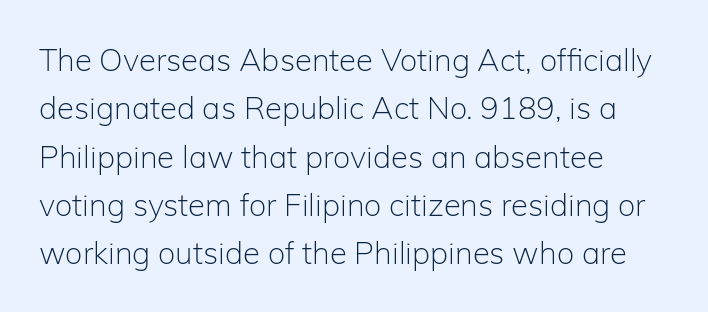
Q: Is the text bold? A: No.
Q: Is the text italic (slanted)? A: No, it is upright.
Q: Is the typeface a serif or a sans-serif typeface? A: Sans-serif.
Q: Is the text underlined? A: No.
Q: How is the paragraph aligned? A: Left-aligned.
Q: Is the spacing between letters normal or unusually wide? A: Normal.
Q: Is the spacing between lines tight, normal or loose? A: Normal.
Q: Width (condensed, normal, or wide)? A: Normal.
Q: Stroke contrast? A: Low.
Q: x-height? A: Medium.
Q: Monospaced? A: No.
